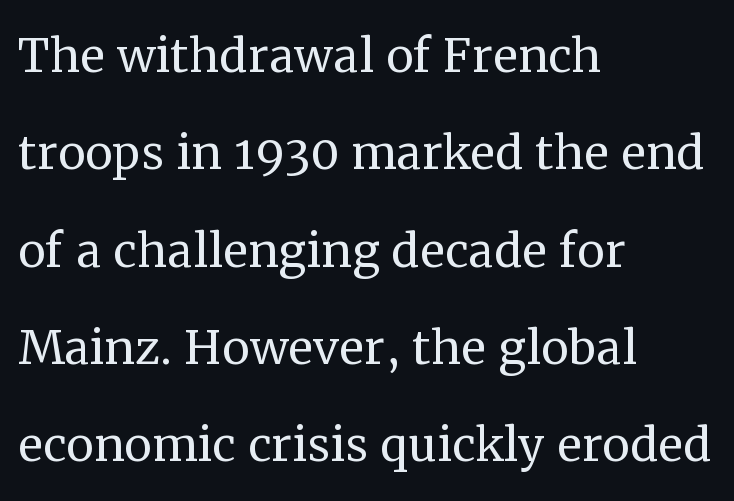
{"serif": "yes", "italic": "no", "bold": "no", "weight": "regular", "width": "normal", "stroke_contrast": "medium", "x_height": "medium", "monospaced": "no", "underline": "no", "align": "left", "line_spacing": "normal", "line_spacing_ratio": 1.57, "letter_spacing": "normal", "letter_spacing_em": 0.0, "glyph_px": 62}
